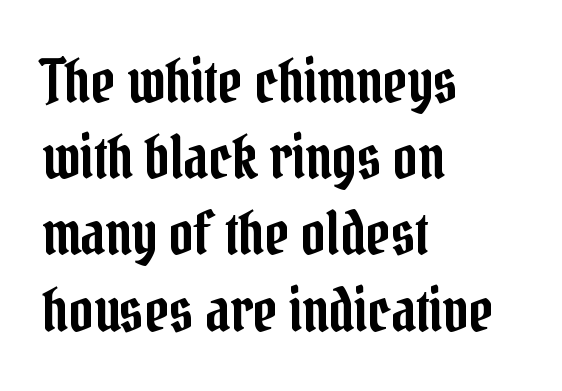
You can tell it's not italic because the verticals are truly vertical. A typesetter would call this leading conventional body-copy spacing. The type family on display is of the serif kind. Where is the straight margin? On the left. A typesetter would call this proportional, since set widths differ per character.
